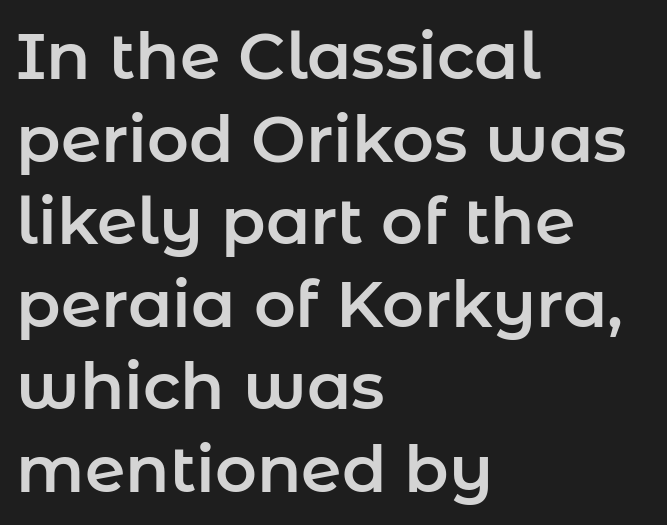
{"serif": "no", "italic": "no", "width": "normal", "stroke_contrast": "low", "x_height": "medium", "monospaced": "no", "underline": "no", "align": "left", "line_spacing": "normal", "line_spacing_ratio": 1.27, "letter_spacing": "normal", "letter_spacing_em": 0.0, "glyph_px": 65}
